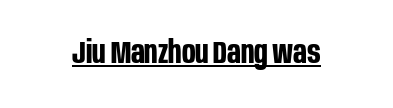
Is there an underline? Yes — a line sits under the letters. If you drew a line through each stem, it would be perfectly vertical. The letters are bold, with thick, heavy strokes. Is the letter spacing exaggerated? No — it looks like the ordinary default. The text was rendered using a sans face with plain stroke endings.
